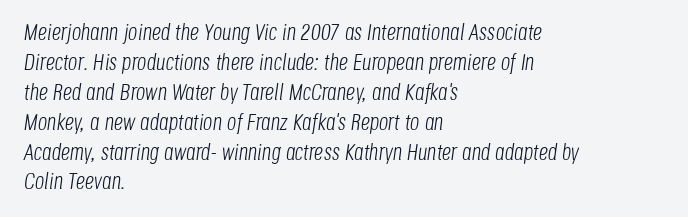
The image shows 23 px text type, italic (leaning right); set left-aligned, normal line spacing (1.3x), normal letter spacing, not underlined.
